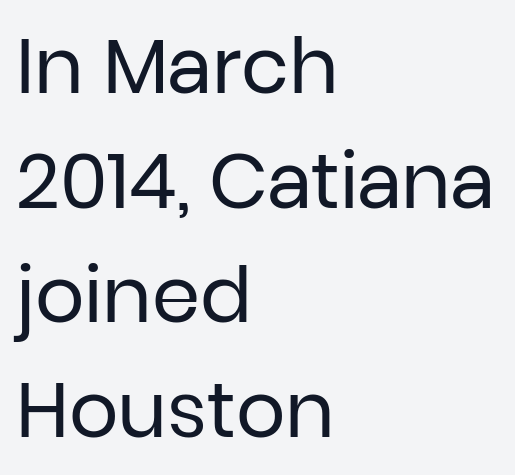
The image shows 77 px regular-weight sans-serif type, upright; set left-aligned, normal line spacing (1.49x), normal letter spacing, not underlined; low stroke contrast and a medium x-height.
